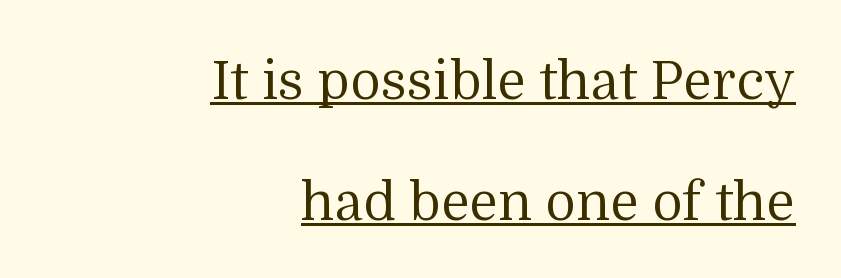
Q: Is the text bold? A: No.
Q: Is the text italic (slanted)? A: No, it is upright.
Q: Is the typeface a serif or a sans-serif typeface? A: Serif.
Q: Is the text underlined? A: Yes.
Q: How is the paragraph aligned? A: Right-aligned.
Q: Is the spacing between letters normal or unusually wide? A: Normal.
Q: Is the spacing between lines tight, normal or loose? A: Loose.
Q: Width (condensed, normal, or wide)? A: Normal.
Q: Stroke contrast? A: Medium.
Q: x-height? A: Medium.
Q: Monospaced? A: No.
